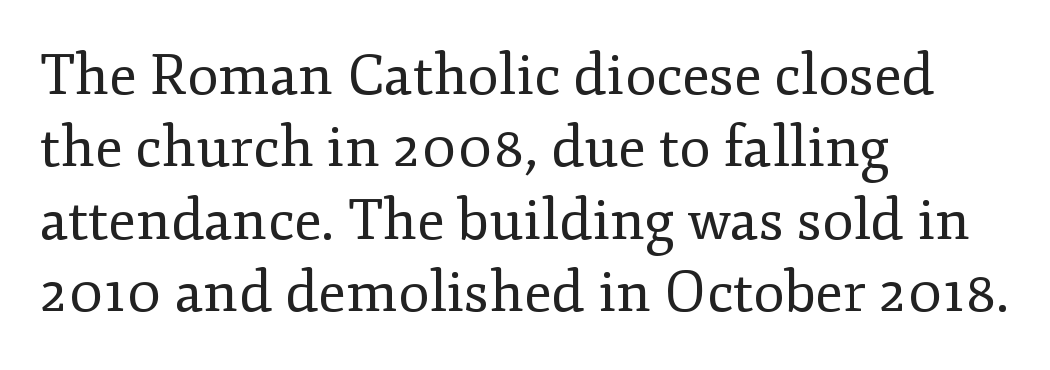
The image shows 57 px regular-weight serif type, upright; set left-aligned, normal line spacing (1.27x), normal letter spacing, not underlined; low stroke contrast and a small x-height.
